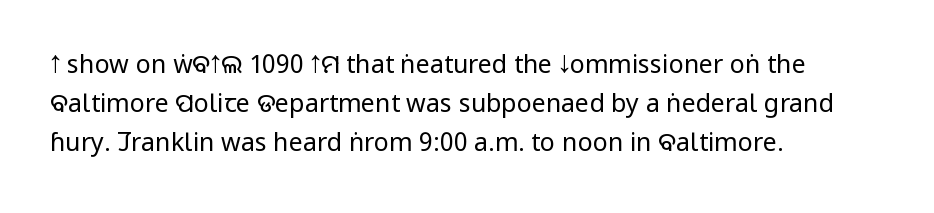
{"italic": "no", "bold": "no", "underline": "no", "align": "left", "line_spacing": "normal", "line_spacing_ratio": 1.57, "letter_spacing": "normal", "letter_spacing_em": 0.0, "glyph_px": 25}
